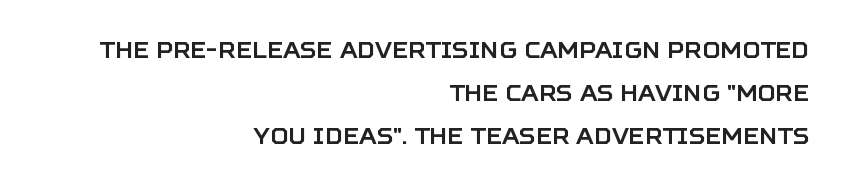
{"italic": "no", "underline": "no", "align": "right", "line_spacing": "loose", "line_spacing_ratio": 1.96, "letter_spacing": "normal", "letter_spacing_em": 0.0, "glyph_px": 22}
